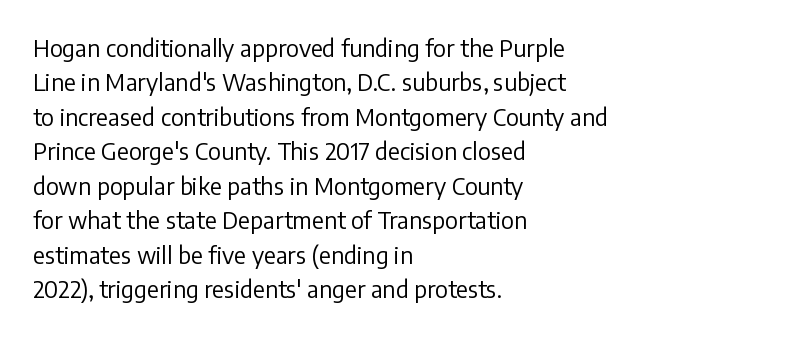
The image shows 23 px text type, upright; set left-aligned, normal line spacing (1.5x), normal letter spacing, not underlined.
